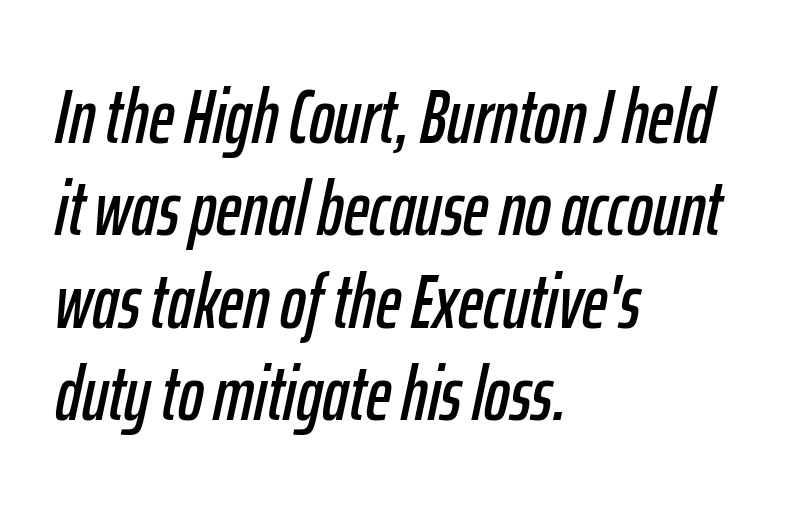
{"italic": "yes", "lean": "right", "slant_degrees": 12, "width": "condensed", "stroke_contrast": "low", "x_height": "medium", "monospaced": "no", "underline": "no", "align": "left", "line_spacing_ratio": 1.2, "letter_spacing": "normal", "letter_spacing_em": 0.0, "glyph_px": 77}
